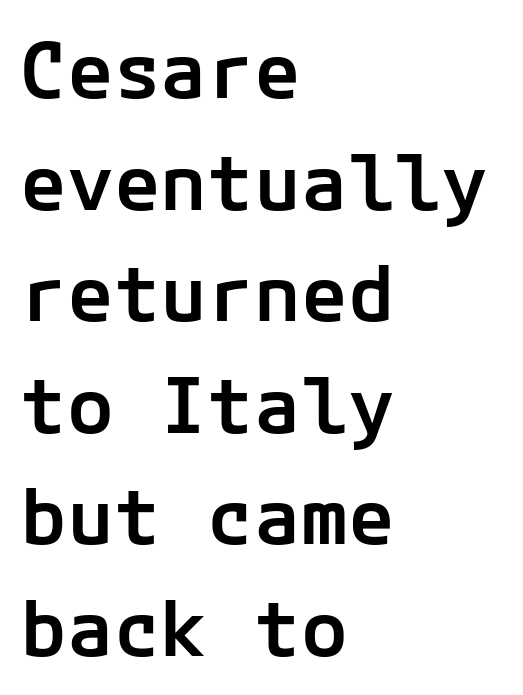
Q: Is the text bold? A: Semi-bold.
Q: Is the text italic (slanted)? A: No, it is upright.
Q: Is the typeface a serif or a sans-serif typeface? A: Sans-serif.
Q: Is the text underlined? A: No.
Q: How is the paragraph aligned? A: Left-aligned.
Q: Is the spacing between letters normal or unusually wide? A: Normal.
Q: Is the spacing between lines tight, normal or loose? A: Normal.
Q: Width (condensed, normal, or wide)? A: Normal.
Q: Stroke contrast? A: Low.
Q: x-height? A: Medium.
